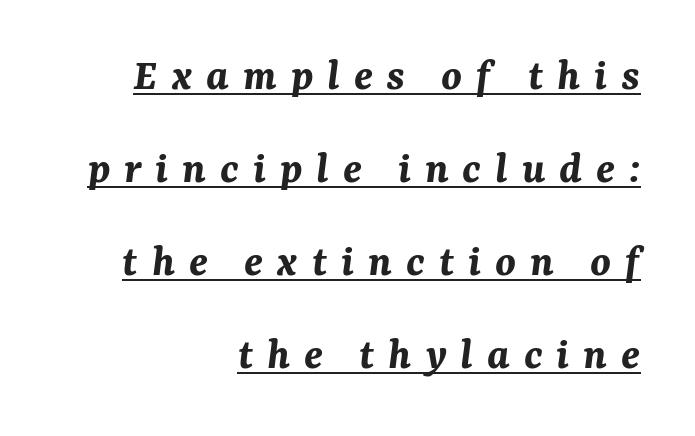
The image shows 46 px bold type, italic (leaning right); set right-aligned, loose line spacing (2.02x), unusually wide letter spacing (+0.3 em), underlined; medium stroke contrast and a medium x-height.
